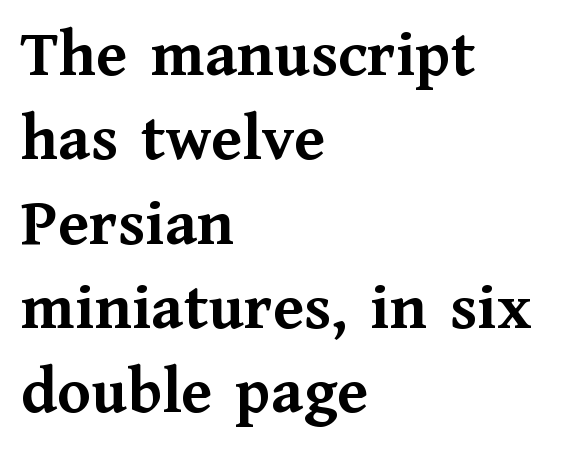
The image shows 68 px semibold serif type, upright; set left-aligned, line spacing 1.24x, normal letter spacing, not underlined; medium stroke contrast and a medium x-height.
